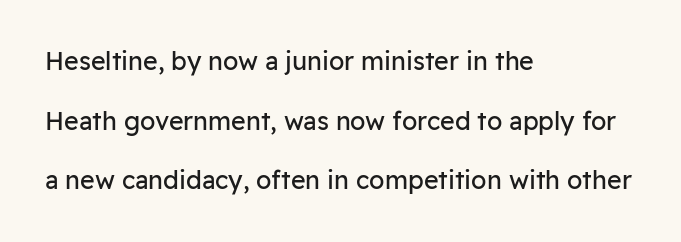
The image shows 25 px text type, upright; set left-aligned, loose line spacing (2.39x), normal letter spacing, not underlined.
